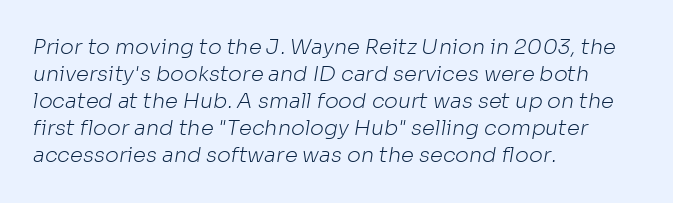
{"bold": "no", "underline": "no", "align": "left", "line_spacing": "normal", "line_spacing_ratio": 1.29, "letter_spacing": "normal", "letter_spacing_em": 0.0, "glyph_px": 21}
